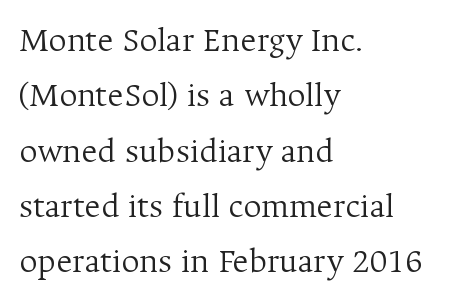
Q: Is the text bold? A: No.
Q: Is the text italic (slanted)? A: No, it is upright.
Q: Is the typeface a serif or a sans-serif typeface? A: Serif.
Q: Is the text underlined? A: No.
Q: How is the paragraph aligned? A: Left-aligned.
Q: Is the spacing between letters normal or unusually wide? A: Normal.
Q: Is the spacing between lines tight, normal or loose? A: Normal.
Q: Width (condensed, normal, or wide)? A: Normal.
Q: Stroke contrast? A: Medium.
Q: x-height? A: Medium.
Q: Monospaced? A: No.
